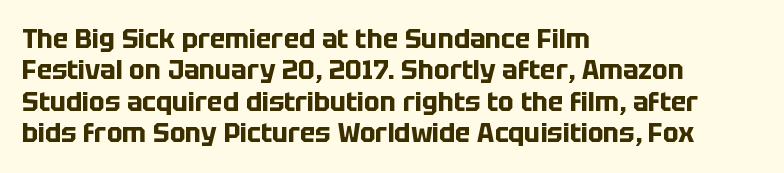
The image shows 26 px bold type, upright; set left-aligned, line spacing 1.21x, normal letter spacing, not underlined.
